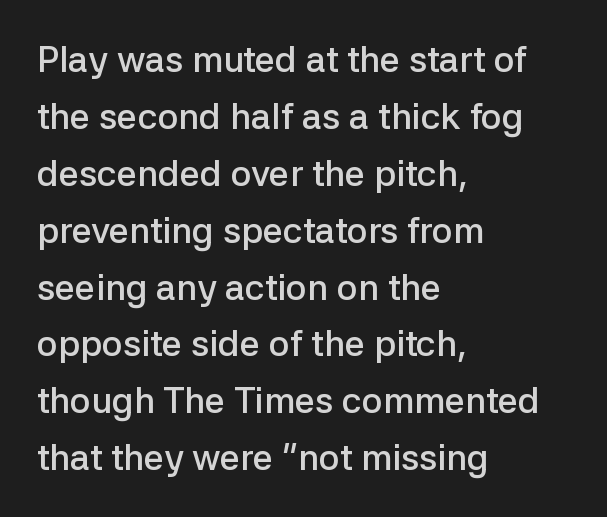
Q: Is the text bold? A: Semi-bold.
Q: Is the text italic (slanted)? A: No, it is upright.
Q: Is the typeface a serif or a sans-serif typeface? A: Sans-serif.
Q: Is the text underlined? A: No.
Q: How is the paragraph aligned? A: Left-aligned.
Q: Is the spacing between letters normal or unusually wide? A: Normal.
Q: Is the spacing between lines tight, normal or loose? A: Normal.
Q: Width (condensed, normal, or wide)? A: Normal.
Q: Stroke contrast? A: Low.
Q: x-height? A: Medium.
Q: Monospaced? A: No.
